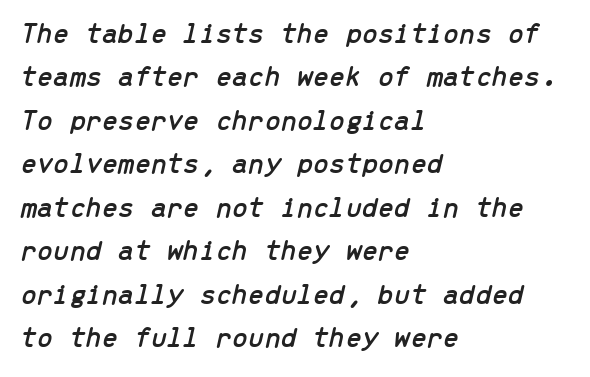
{"italic": "yes", "lean": "right", "slant_degrees": 13, "width": "normal", "stroke_contrast": "low", "x_height": "medium", "monospaced": "yes", "underline": "no", "align": "left", "line_spacing": "normal", "line_spacing_ratio": 1.5, "letter_spacing": "normal", "letter_spacing_em": 0.0, "glyph_px": 29}
